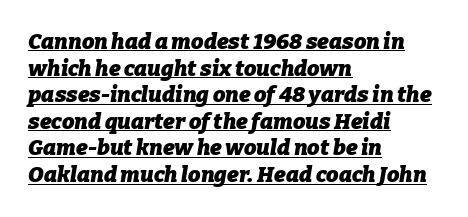
Q: Is the text bold? A: Yes.
Q: Is the text italic (slanted)? A: Yes, it leans right by about 9 degrees.
Q: Is the text underlined? A: Yes.
Q: How is the paragraph aligned? A: Left-aligned.
Q: Is the spacing between letters normal or unusually wide? A: Normal.
